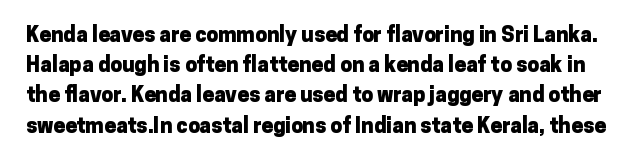
The image shows 21 px bold type, upright; set normal line spacing (1.44x), normal letter spacing, not underlined.
